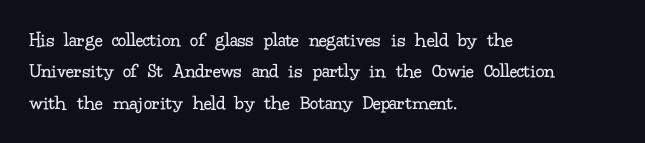
{"italic": "no", "bold": "no", "underline": "no", "align": "left", "line_spacing": "normal", "line_spacing_ratio": 1.49, "letter_spacing": "normal", "letter_spacing_em": 0.0, "glyph_px": 21}
